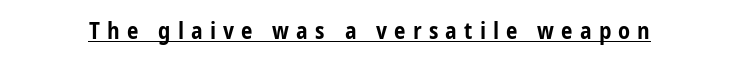
{"italic": "no", "bold": "yes", "underline": "yes", "letter_spacing": "wide", "letter_spacing_em": 0.31, "glyph_px": 23}
